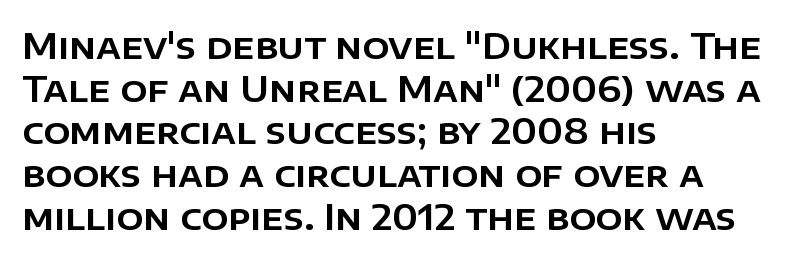
The image shows 35 px sans-serif type, upright; set left-aligned, line spacing 1.22x, normal letter spacing, not underlined; low stroke contrast and a large x-height.
